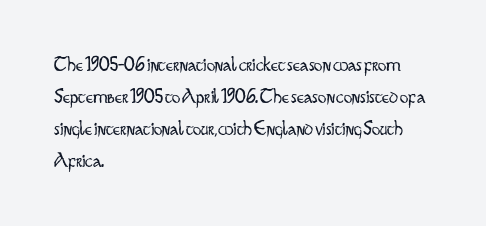
{"italic": "no", "bold": "no", "underline": "no", "align": "left", "line_spacing": "normal", "line_spacing_ratio": 1.52, "letter_spacing": "normal", "letter_spacing_em": 0.0, "glyph_px": 21}
